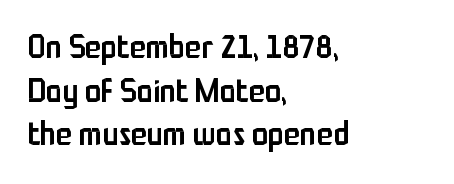
{"serif": "no", "italic": "no", "bold": "semi", "weight": "semibold", "width": "condensed", "stroke_contrast": "low", "x_height": "medium", "monospaced": "no", "underline": "no", "align": "left", "line_spacing": "normal", "line_spacing_ratio": 1.32, "letter_spacing": "normal", "letter_spacing_em": 0.0, "glyph_px": 33}
